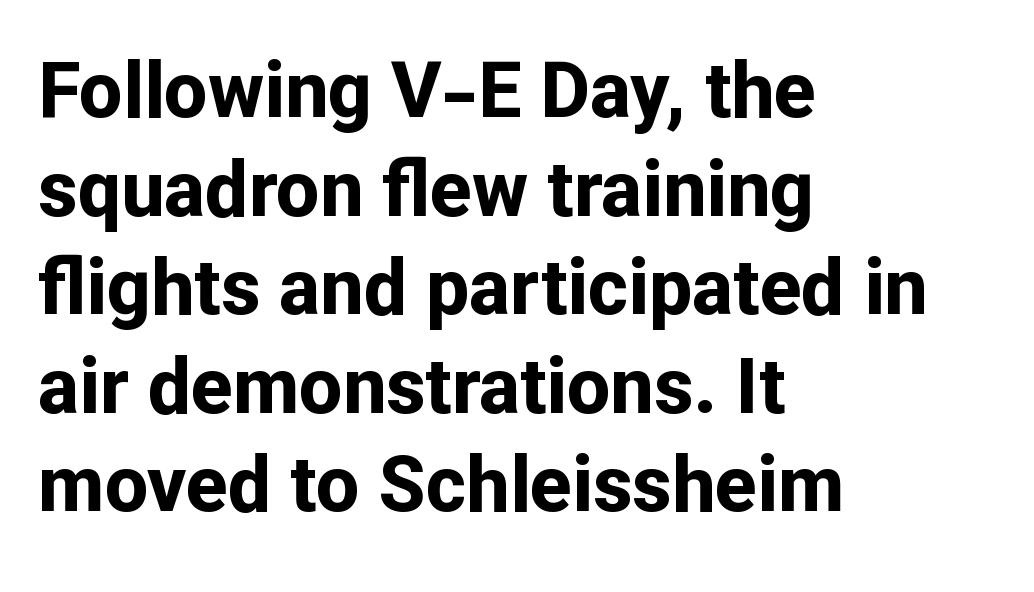
{"serif": "no", "italic": "no", "bold": "yes", "weight": "bold", "width": "normal", "stroke_contrast": "low", "x_height": "medium", "monospaced": "no", "underline": "no", "align": "left", "line_spacing": "normal", "line_spacing_ratio": 1.28, "letter_spacing": "normal", "letter_spacing_em": 0.0, "glyph_px": 77}
